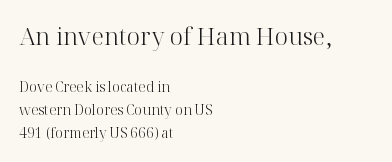
The image shows 24 px text type, upright; set left-aligned, normal line spacing (1.63x), normal letter spacing, not underlined; the first (top) block is 1.71x larger.
